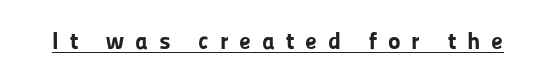
Q: Is the text bold? A: Yes.
Q: Is the text italic (slanted)? A: No, it is upright.
Q: Is the text underlined? A: Yes.
Q: Is the spacing between letters normal or unusually wide? A: Unusually wide.
